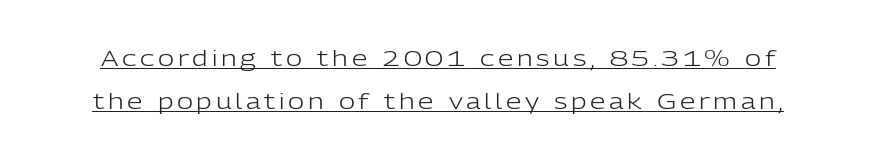
Q: Is the text bold? A: No.
Q: Is the text italic (slanted)? A: No, it is upright.
Q: Is the text underlined? A: Yes.
Q: Is the spacing between lines tight, normal or loose? A: Loose.
